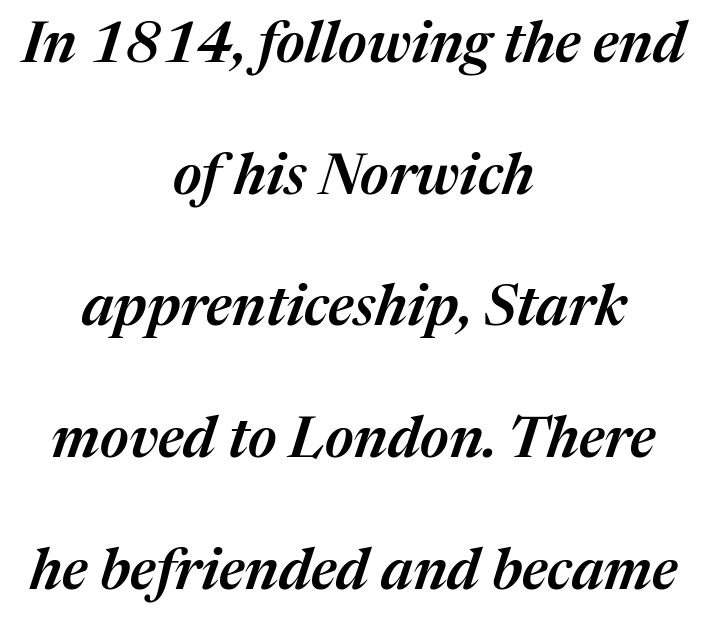
The image shows 57 px semibold type, italic (leaning right); set centered, loose line spacing (2.31x), normal letter spacing, not underlined; medium stroke contrast and a medium x-height.
